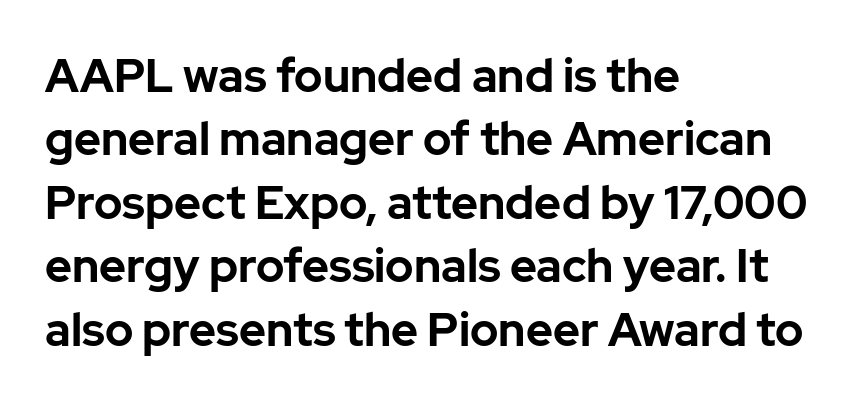
Q: Is the text bold? A: Yes.
Q: Is the text italic (slanted)? A: No, it is upright.
Q: Is the typeface a serif or a sans-serif typeface? A: Sans-serif.
Q: Is the text underlined? A: No.
Q: How is the paragraph aligned? A: Left-aligned.
Q: Is the spacing between letters normal or unusually wide? A: Normal.
Q: Is the spacing between lines tight, normal or loose? A: Normal.
Q: Width (condensed, normal, or wide)? A: Normal.
Q: Stroke contrast? A: Low.
Q: x-height? A: Medium.
Q: Monospaced? A: No.
